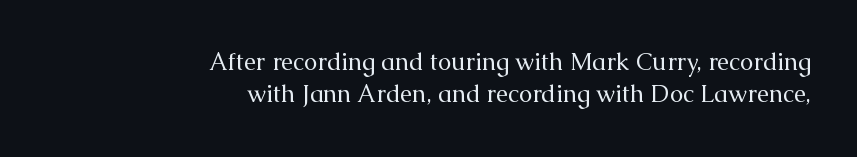
The image shows 24 px text type, upright; set right-aligned, normal line spacing (1.35x), normal letter spacing, not underlined.
